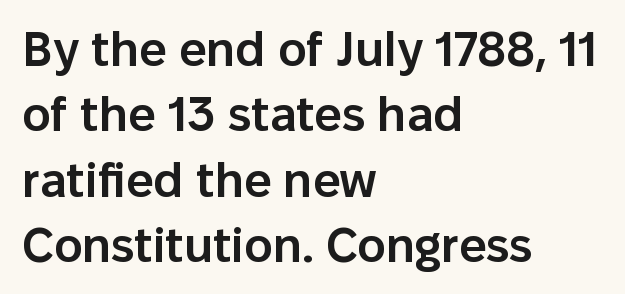
Q: Is the text bold? A: Semi-bold.
Q: Is the text italic (slanted)? A: No, it is upright.
Q: Is the typeface a serif or a sans-serif typeface? A: Sans-serif.
Q: Is the text underlined? A: No.
Q: How is the paragraph aligned? A: Left-aligned.
Q: Is the spacing between letters normal or unusually wide? A: Normal.
Q: Is the spacing between lines tight, normal or loose? A: Normal.
Q: Width (condensed, normal, or wide)? A: Normal.
Q: Stroke contrast? A: Low.
Q: x-height? A: Medium.
Q: Monospaced? A: No.
